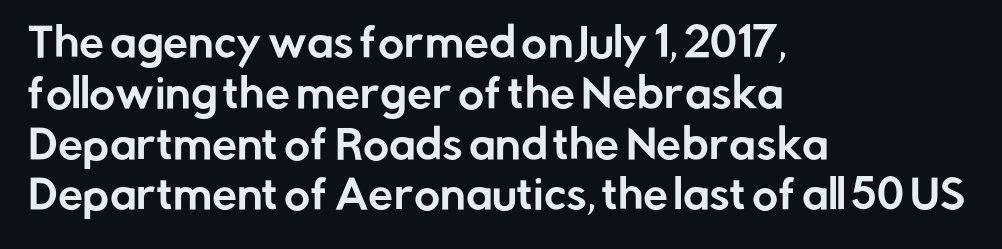
The text block is weighted toward the left margin, trailing off unevenly rightward. These lines were composed using upright roman letters. The line-height multiplier appears to be the usual default. How are the letters spaced? Ordinarily, with no added tracking.
